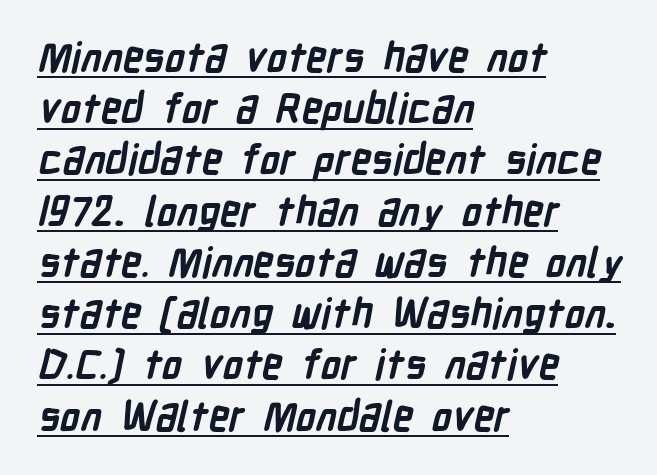
The image shows 41 px semibold, condensed sans-serif type; set left-aligned, normal line spacing (1.25x), normal letter spacing, underlined; low stroke contrast and a medium x-height.
